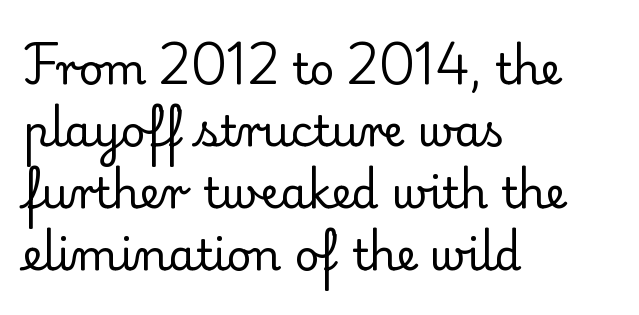
The image shows 43 px regular-weight serif type, upright; set left-aligned, normal line spacing (1.44x), normal letter spacing, not underlined; low stroke contrast and a small x-height.
